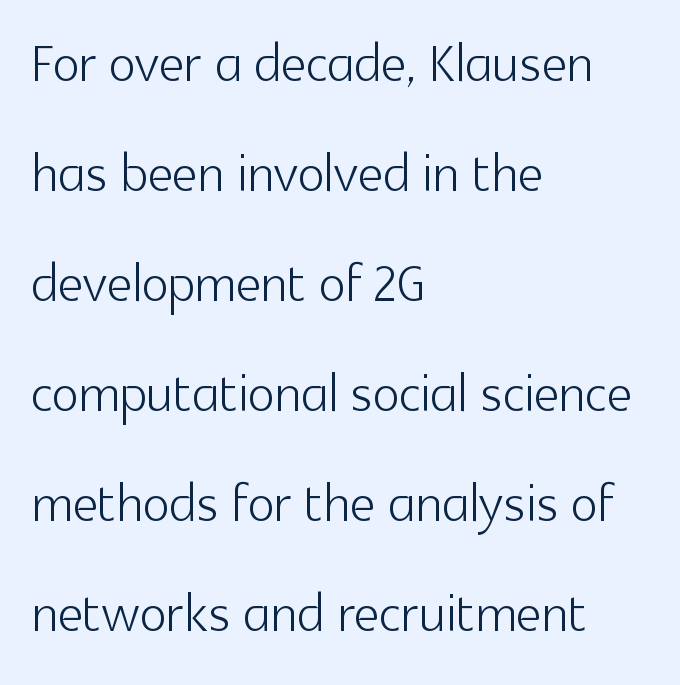
Q: Is the text bold? A: No.
Q: Is the text italic (slanted)? A: No, it is upright.
Q: Is the typeface a serif or a sans-serif typeface? A: Sans-serif.
Q: Is the text underlined? A: No.
Q: How is the paragraph aligned? A: Left-aligned.
Q: Is the spacing between letters normal or unusually wide? A: Normal.
Q: Is the spacing between lines tight, normal or loose? A: Normal.
Q: Width (condensed, normal, or wide)? A: Normal.
Q: x-height? A: Medium.
Q: Monospaced? A: No.
